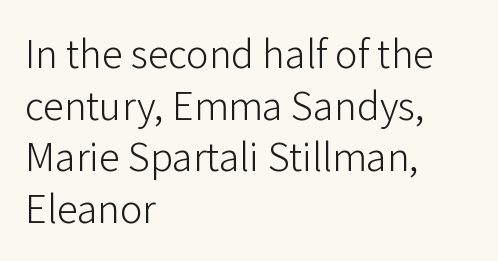
Q: Is the text bold? A: No.
Q: Is the text italic (slanted)? A: No, it is upright.
Q: Is the typeface a serif or a sans-serif typeface? A: Sans-serif.
Q: Is the text underlined? A: No.
Q: How is the paragraph aligned? A: Left-aligned.
Q: Is the spacing between letters normal or unusually wide? A: Normal.
Q: Width (condensed, normal, or wide)? A: Normal.
Q: Stroke contrast? A: Low.
Q: x-height? A: Medium.
Q: Monospaced? A: No.
